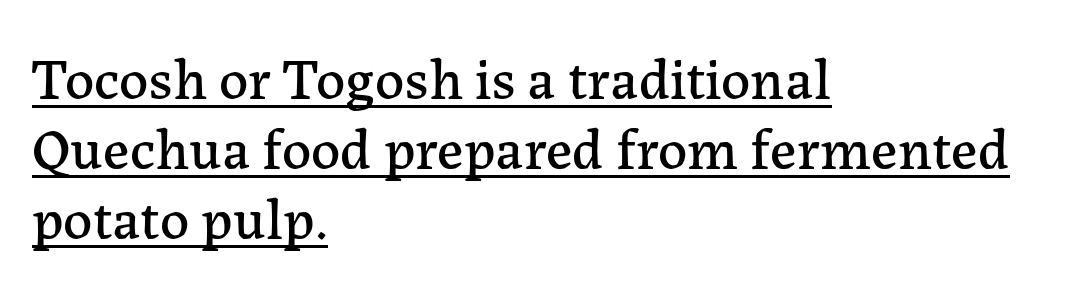
Q: Is the text italic (slanted)? A: No, it is upright.
Q: Is the typeface a serif or a sans-serif typeface? A: Serif.
Q: Is the text underlined? A: Yes.
Q: How is the paragraph aligned? A: Left-aligned.
Q: Is the spacing between letters normal or unusually wide? A: Normal.
Q: Width (condensed, normal, or wide)? A: Normal.
Q: Stroke contrast? A: Low.
Q: x-height? A: Medium.
Q: Monospaced? A: No.
